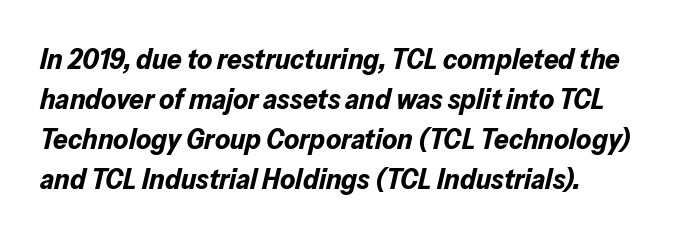
Q: Is the text bold? A: Yes.
Q: Is the text italic (slanted)? A: Yes, it leans right by about 13 degrees.
Q: Is the text underlined? A: No.
Q: How is the paragraph aligned? A: Left-aligned.
Q: Is the spacing between letters normal or unusually wide? A: Normal.
Q: Is the spacing between lines tight, normal or loose? A: Normal.
Q: Width (condensed, normal, or wide)? A: Normal.
Q: Stroke contrast? A: Low.
Q: x-height? A: Medium.
Q: Monospaced? A: No.
